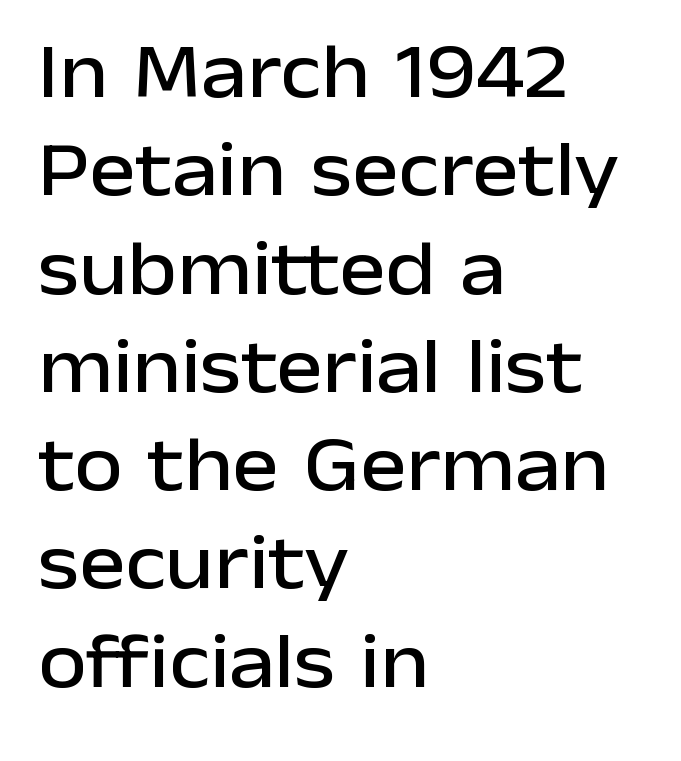
These lines stack with their left ends in a neat column. Regular leading. Students, note that the glyphs here touch the page at normal intervals. Notice how the stems are strictly vertical — no italics here.
